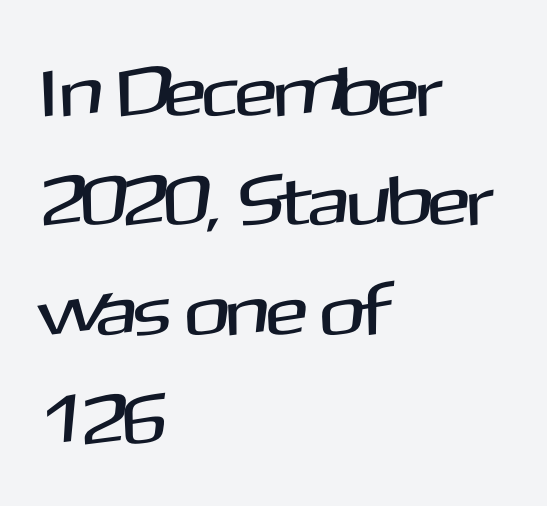
{"serif": "no", "italic": "no", "width": "normal", "stroke_contrast": "medium", "x_height": "medium", "monospaced": "no", "underline": "no", "align": "left", "line_spacing": "normal", "line_spacing_ratio": 1.54, "letter_spacing": "normal", "letter_spacing_em": 0.0, "glyph_px": 71}
